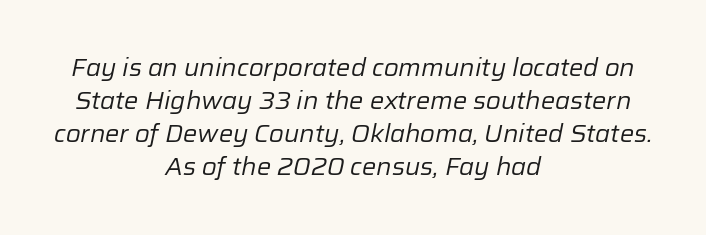
The image shows 24 px text type, italic (leaning right); set centered, normal line spacing (1.38x), normal letter spacing, not underlined.
